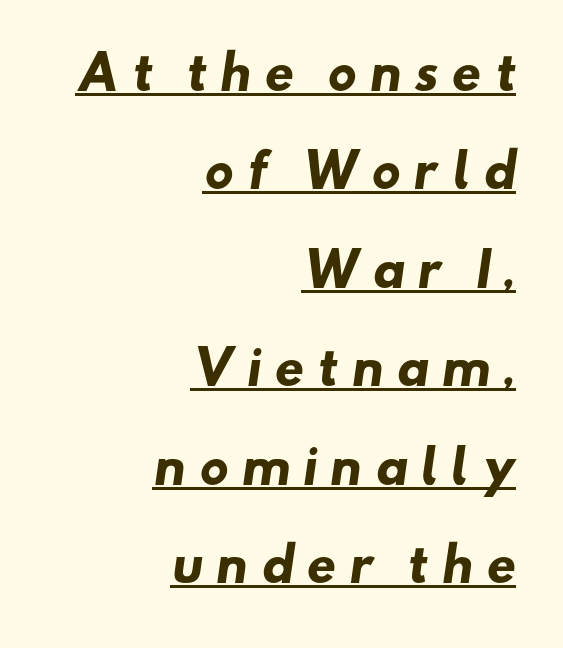
Q: Is the text bold? A: Yes.
Q: Is the typeface a serif or a sans-serif typeface? A: Sans-serif.
Q: Is the text underlined? A: Yes.
Q: How is the paragraph aligned? A: Right-aligned.
Q: Is the spacing between letters normal or unusually wide? A: Unusually wide.
Q: Is the spacing between lines tight, normal or loose? A: Loose.
Q: Width (condensed, normal, or wide)? A: Wide.
Q: Stroke contrast? A: Low.
Q: x-height? A: Small.
Q: Monospaced? A: No.
